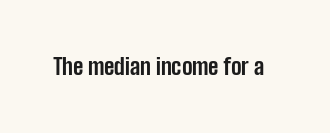
Q: Is the text bold? A: Yes.
Q: Is the text italic (slanted)? A: No, it is upright.
Q: Is the text underlined? A: No.
Q: Is the spacing between letters normal or unusually wide? A: Normal.
